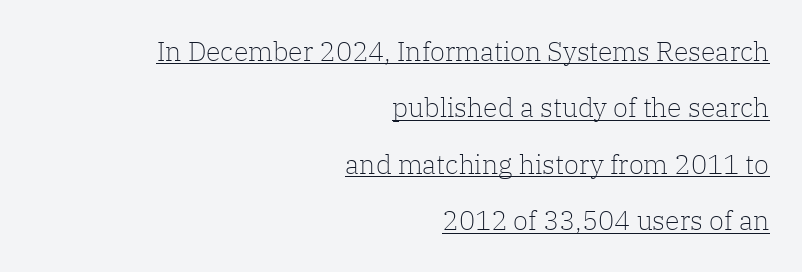
Vertically, the passage feels expansive, rows floating well apart. Reading down the block, your eye finds every line finishing at a fixed right position. Words appear dense and cohesive because spacing is normal. Each line of the rendering has a horizontal stroke beneath the glyphs.
